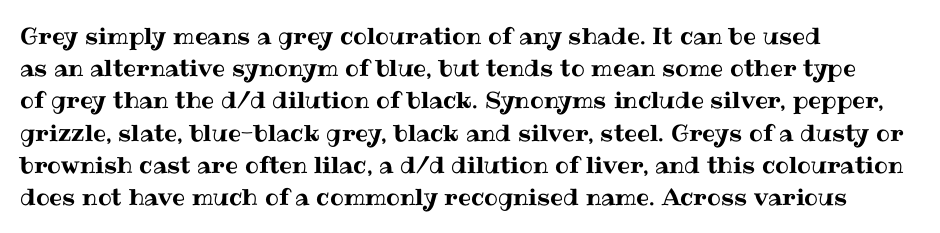
Q: Is the text italic (slanted)? A: No, it is upright.
Q: Is the text underlined? A: No.
Q: How is the paragraph aligned? A: Left-aligned.
Q: Is the spacing between letters normal or unusually wide? A: Normal.
Q: Is the spacing between lines tight, normal or loose? A: Normal.
